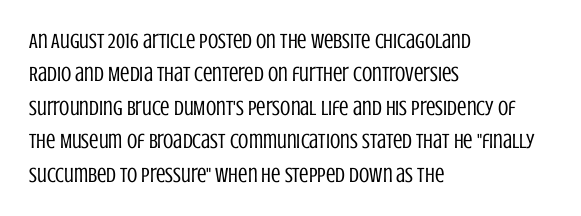
The image shows 21 px text type, upright; set left-aligned, normal line spacing (1.59x), normal letter spacing, not underlined.
